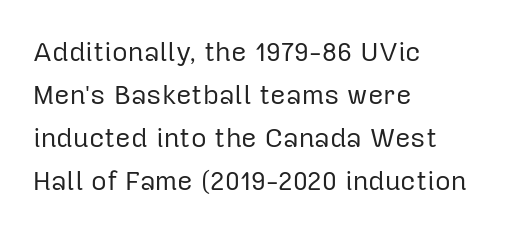
Line beginnings align vertically; line endings do not. Quick note: not italic, upright. No chunkiness to these letters — they're not bold. Default kerning and tracking; the words read as compact shapes.
